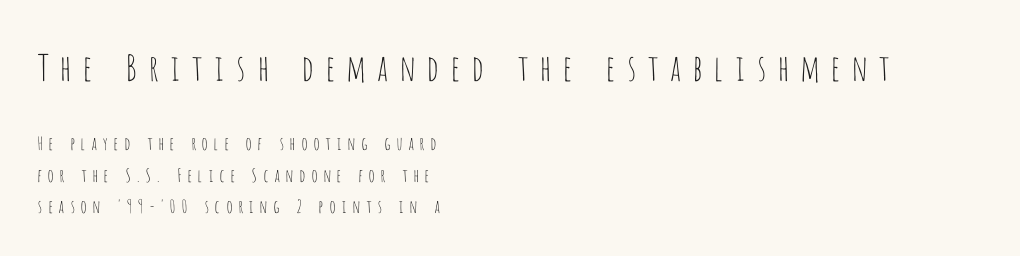
Regarding serifs, this sample does without them. Just letters on the line, the space beneath them empty. The earlier block is typeset at a bigger size than the later block. No letter is thick-stroked: the sample isn't bold.
